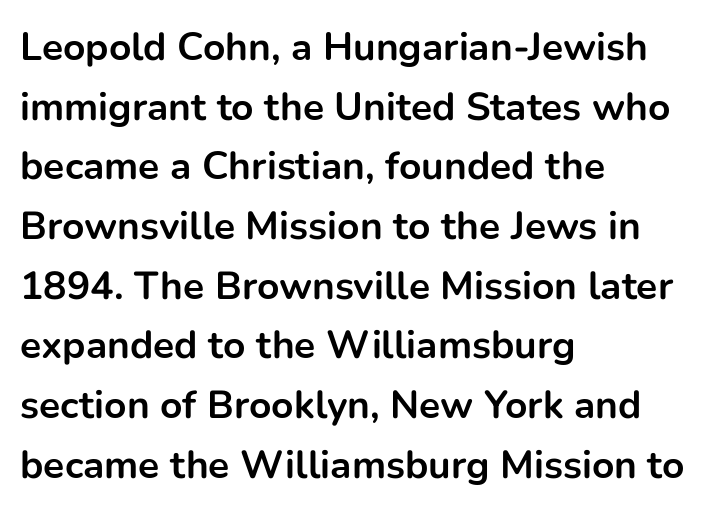
Leftover space on each line is placed entirely after the last word. Think of a printed novel: that variable character pitch is what you see here. Rule under the text: the space is simply empty. Serif or sans? Sans — the stroke terminals are bare. Short note: letters normally spaced.
